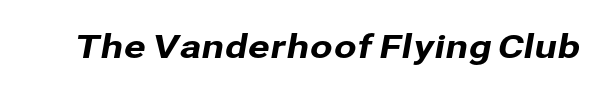
The image shows 33 px sans-serif type; set normal letter spacing, not underlined; low stroke contrast and a medium x-height.
